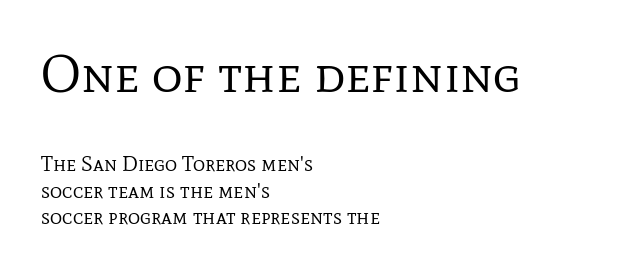
{"serif": "yes", "italic": "no", "bold": "no", "weight": "regular", "width": "normal", "stroke_contrast": "low", "x_height": "medium", "monospaced": "no", "underline": "no", "align": "left", "line_spacing": "normal", "line_spacing_ratio": 1.26, "letter_spacing": "normal", "letter_spacing_em": 0.0, "larger_block": "first", "size_ratio": 2.52, "glyph_px": 53}
